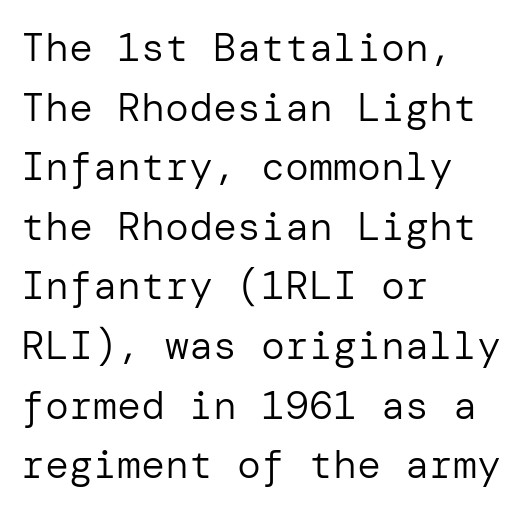
The image shows 40 px regular-weight sans-serif type, upright; set left-aligned, normal line spacing (1.49x), normal letter spacing, not underlined; low stroke contrast and a medium x-height.
